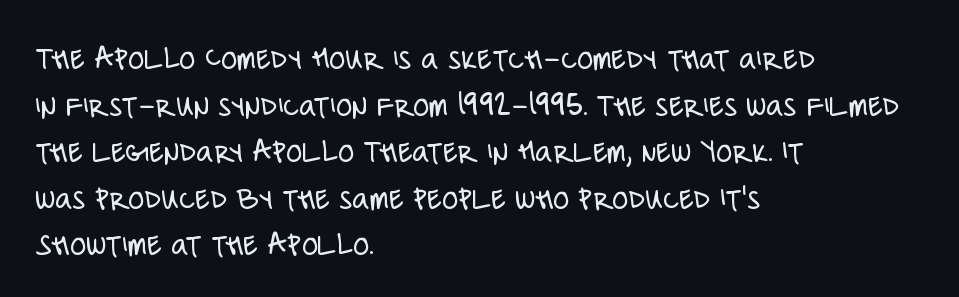
The image shows 33 px light, condensed sans-serif type, upright; set left-aligned, normal line spacing (1.41x), normal letter spacing, not underlined; low stroke contrast and a large x-height.
